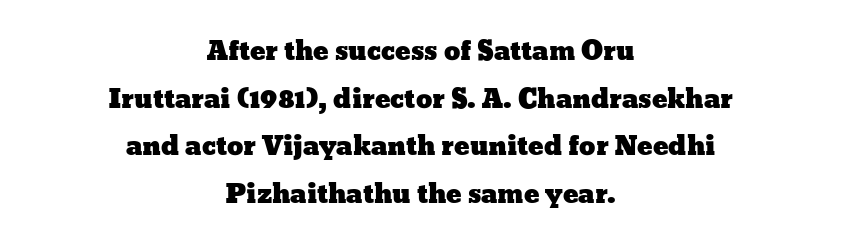
The image shows 26 px text type, upright; set centered, line spacing 1.83x, normal letter spacing, not underlined.
